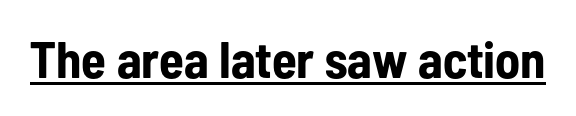
{"serif": "no", "italic": "no", "bold": "yes", "weight": "bold", "width": "condensed", "stroke_contrast": "low", "x_height": "medium", "monospaced": "no", "underline": "yes", "letter_spacing": "normal", "letter_spacing_em": 0.0, "glyph_px": 51}
